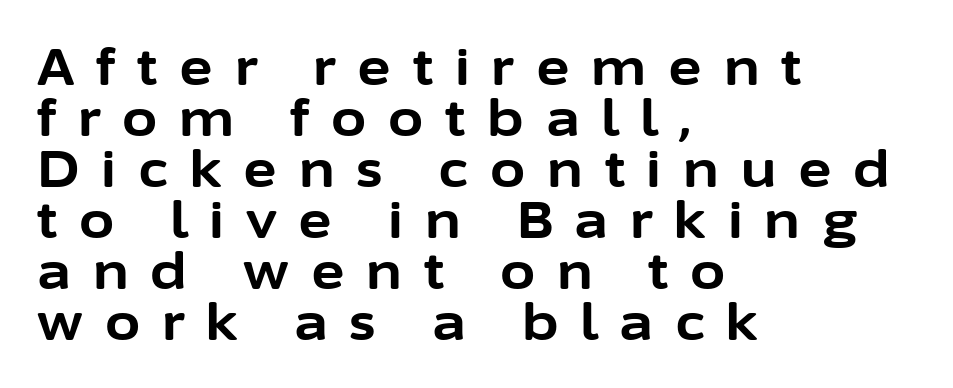
{"serif": "no", "italic": "no", "bold": "yes", "weight": "bold", "width": "normal", "stroke_contrast": "low", "x_height": "medium", "monospaced": "no", "underline": "no", "align": "left", "line_spacing": "tight", "line_spacing_ratio": 1.0, "letter_spacing": "wide", "letter_spacing_em": 0.43, "glyph_px": 51}
